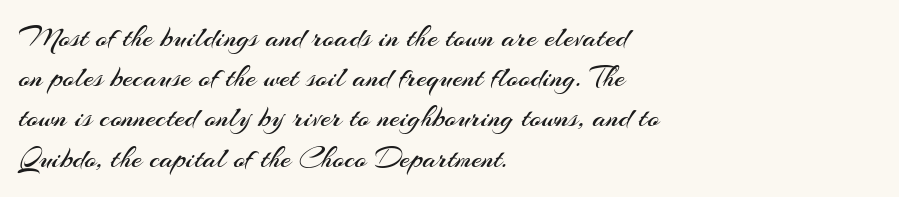
Q: Is the text bold? A: No.
Q: Is the text italic (slanted)? A: Yes.
Q: Is the typeface a serif or a sans-serif typeface? A: Sans-serif.
Q: Is the text underlined? A: No.
Q: How is the paragraph aligned? A: Left-aligned.
Q: Is the spacing between letters normal or unusually wide? A: Normal.
Q: Is the spacing between lines tight, normal or loose? A: Normal.
Q: Width (condensed, normal, or wide)? A: Normal.
Q: Stroke contrast? A: Medium.
Q: x-height? A: Small.
Q: Monospaced? A: No.
